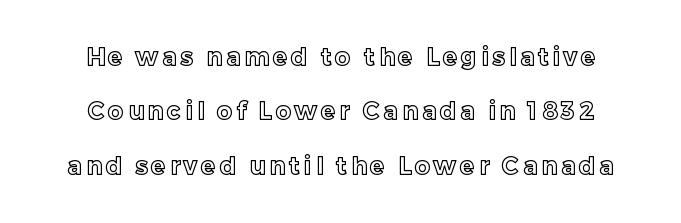
Only glyphs here, with clear space below each row. Line spacing here is loose. In terms of posture, this sample is upright.
